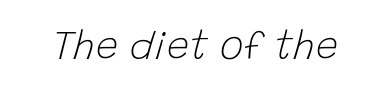
Q: Is the text bold? A: No.
Q: Is the text italic (slanted)? A: Yes, it leans right by about 15 degrees.
Q: Is the text underlined? A: No.
Q: Is the spacing between letters normal or unusually wide? A: Normal.
Q: Width (condensed, normal, or wide)? A: Normal.
Q: Stroke contrast? A: Low.
Q: x-height? A: Large.
Q: Monospaced? A: No.
